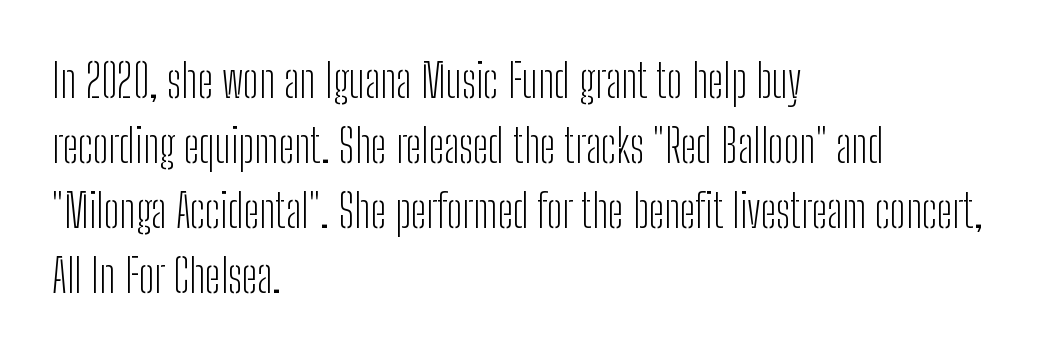
The image shows 46 px light, condensed sans-serif type, upright; set left-aligned, normal line spacing (1.41x), normal letter spacing, not underlined; low stroke contrast and a medium x-height.
